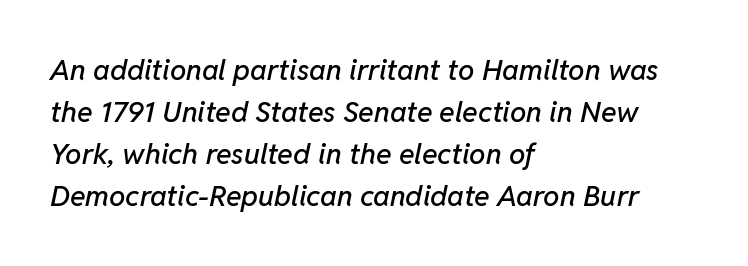
The text block is weighted toward the left margin, trailing off unevenly rightward. Baseline-to-baseline distance is the conventional proportion of letter height. These lines keep a tight, regular rhythm from letter to letter. Here the designer chose a conventional face with non-uniform glyph widths.
